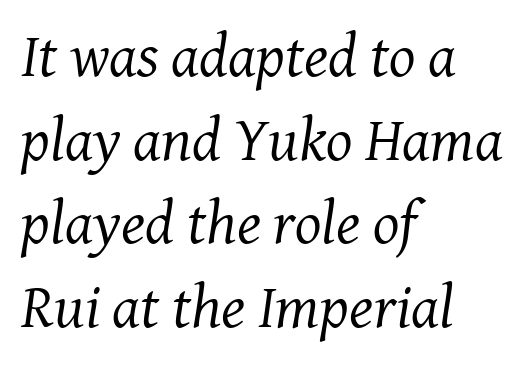
Where is the straight margin? On the left. Underline: absent. The lines sit at an ordinary, default distance from one another. The line texture is even and compact thanks to regular tracking. Stem width sits at or under what a default text font uses.
